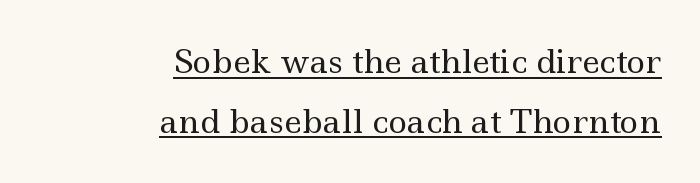
Proportional: the letters do not fall into vertical columns. Each stroke keeps to a modest, everyday thickness or less. In terms of letterspacing, this is plain default setting. A typographer would call this underscored text.
